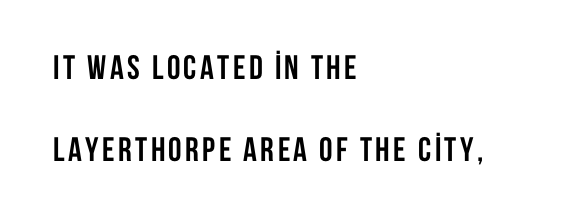
The image shows 34 px semibold, condensed sans-serif type, upright; set left-aligned, loose line spacing (2.41x), not underlined; low stroke contrast and a large x-height.
